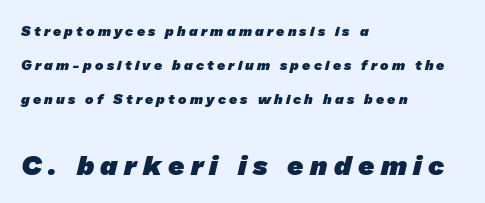
The string is rendered with underlining switched off. The face used here is proportionally spaced, like ordinary book or web type. Caption: bold face, heavy strokes. Each word looks stretched out because of the extra space between its letters.
